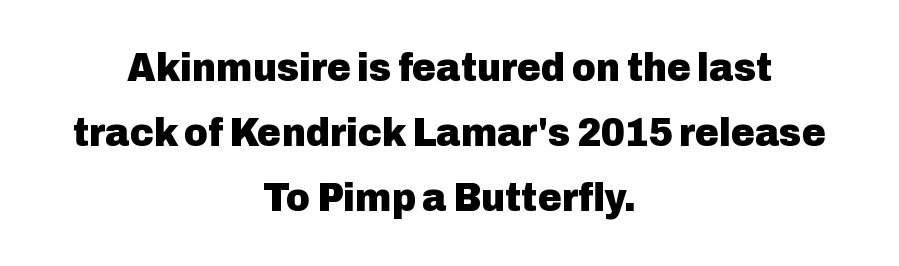
Reading down the block, each line starts at a different indent, mirrored at its end. The horizontal fit of the characters is conventional and even. Grotesque or geometric, the face here clearly has no serifs. Has an underline been added? It has not. Every character sits straight up, as roman type does.
